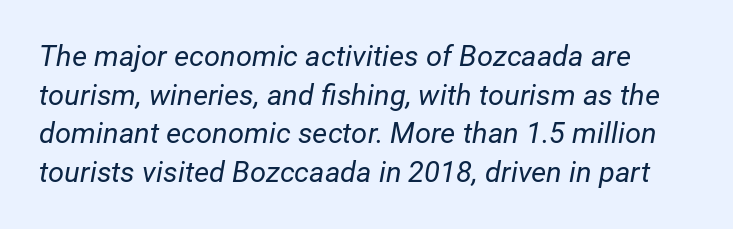
Q: Is the text bold? A: No.
Q: Is the text italic (slanted)? A: Yes, it leans right by about 12 degrees.
Q: Is the text underlined? A: No.
Q: Is the spacing between letters normal or unusually wide? A: Normal.
Q: Is the spacing between lines tight, normal or loose? A: Normal.
Q: Width (condensed, normal, or wide)? A: Normal.
Q: Stroke contrast? A: Low.
Q: x-height? A: Medium.
Q: Monospaced? A: No.
